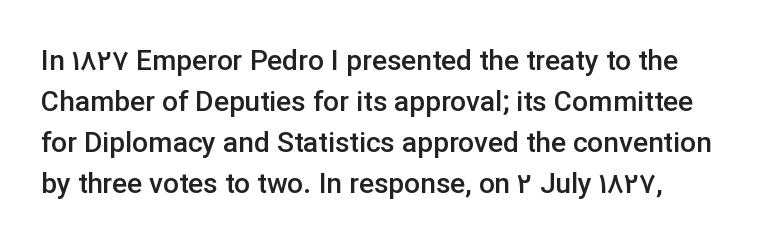
{"serif": "no", "italic": "no", "bold": "semi", "weight": "semibold", "width": "normal", "stroke_contrast": "low", "x_height": "medium", "monospaced": "no", "underline": "no", "line_spacing": "normal", "line_spacing_ratio": 1.46, "letter_spacing": "normal", "letter_spacing_em": 0.0, "glyph_px": 28}
